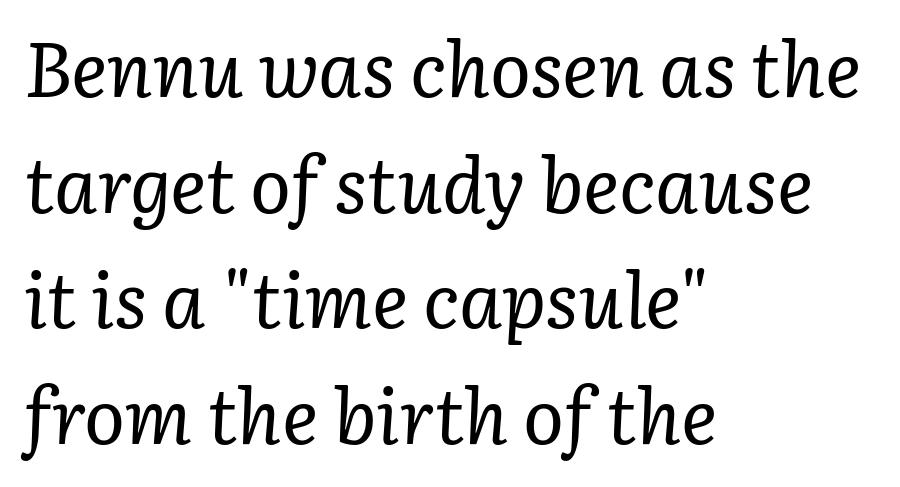
Q: Is the text bold? A: No.
Q: Is the text italic (slanted)? A: Yes, it leans right by about 3 degrees.
Q: Is the typeface a serif or a sans-serif typeface? A: Serif.
Q: Is the text underlined? A: No.
Q: How is the paragraph aligned? A: Left-aligned.
Q: Is the spacing between letters normal or unusually wide? A: Normal.
Q: Is the spacing between lines tight, normal or loose? A: Normal.
Q: Width (condensed, normal, or wide)? A: Normal.
Q: Stroke contrast? A: Low.
Q: x-height? A: Medium.
Q: Monospaced? A: No.
